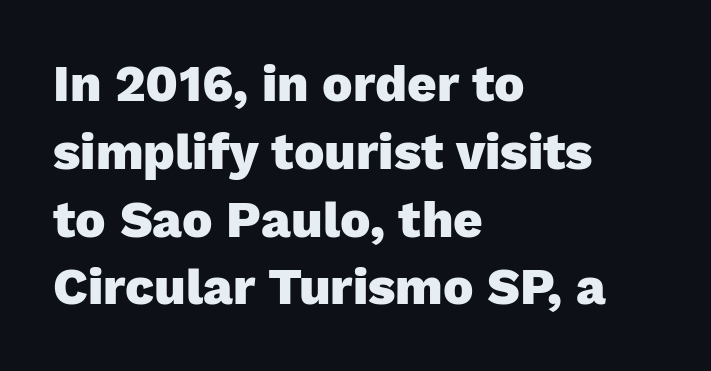
Q: Is the text bold? A: Yes.
Q: Is the text italic (slanted)? A: No, it is upright.
Q: Is the typeface a serif or a sans-serif typeface? A: Sans-serif.
Q: Is the text underlined? A: No.
Q: How is the paragraph aligned? A: Left-aligned.
Q: Is the spacing between letters normal or unusually wide? A: Normal.
Q: Is the spacing between lines tight, normal or loose? A: Normal.
Q: Width (condensed, normal, or wide)? A: Normal.
Q: Stroke contrast? A: Low.
Q: x-height? A: Medium.
Q: Monospaced? A: No.
